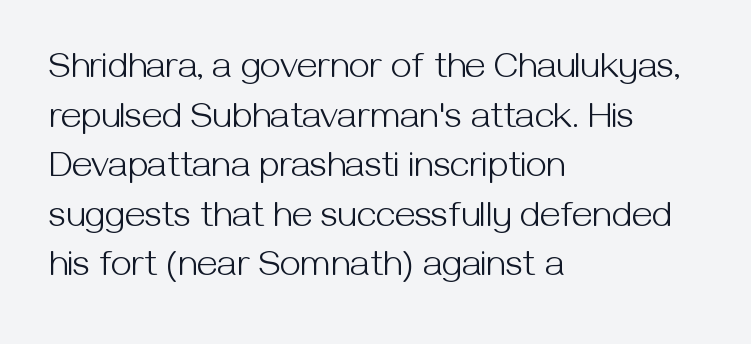
The image shows 37 px light sans-serif type, upright; set left-aligned, normal line spacing (1.34x), normal letter spacing, not underlined; medium stroke contrast and a medium x-height.
